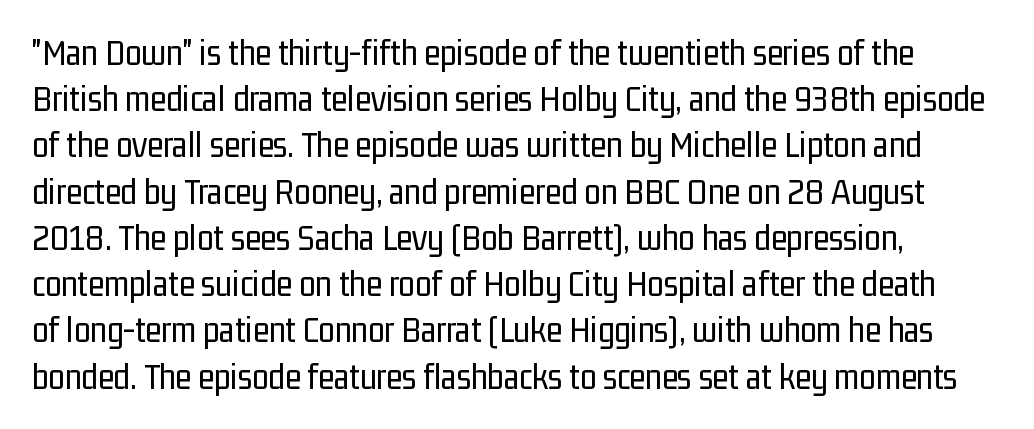
Q: Is the text bold? A: No.
Q: Is the text italic (slanted)? A: No, it is upright.
Q: Is the typeface a serif or a sans-serif typeface? A: Sans-serif.
Q: Is the text underlined? A: No.
Q: How is the paragraph aligned? A: Left-aligned.
Q: Is the spacing between letters normal or unusually wide? A: Normal.
Q: Is the spacing between lines tight, normal or loose? A: Normal.
Q: Width (condensed, normal, or wide)? A: Condensed.
Q: Stroke contrast? A: Low.
Q: x-height? A: Medium.
Q: Monospaced? A: No.
